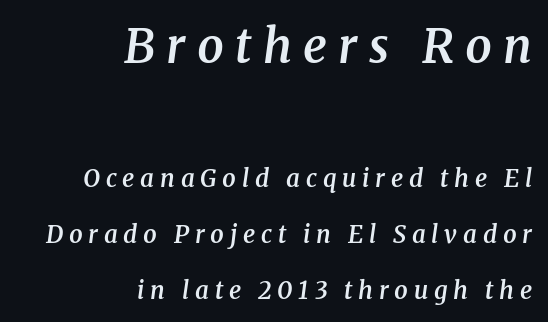
The image shows 47 px semibold serif type, italic (leaning right); set right-aligned, loose line spacing (2.33x), unusually wide letter spacing (+0.24 em), not underlined; the first (top) block is 1.96x larger; medium stroke contrast and a medium x-height.
